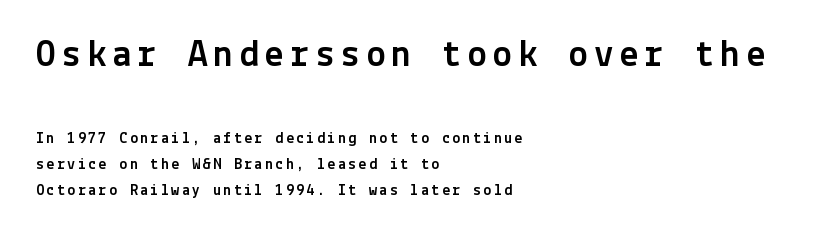
The block of text has a typical density, with ordinary space between rows. To sum up the face: it is a sans, with no serifs. Nope, not italic — everything's standing straight. Which of the two is more prominent by size? The first, at the top. Quick note: underline off. The rag falls on the right side of this text block.
